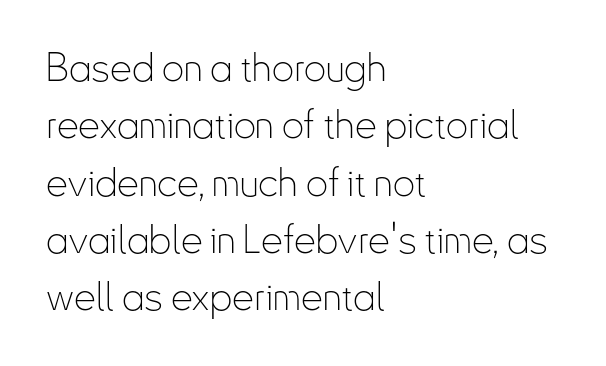
The image shows 39 px thin, condensed sans-serif type, upright; set left-aligned, normal line spacing (1.47x), normal letter spacing, not underlined; low stroke contrast and a small x-height.
